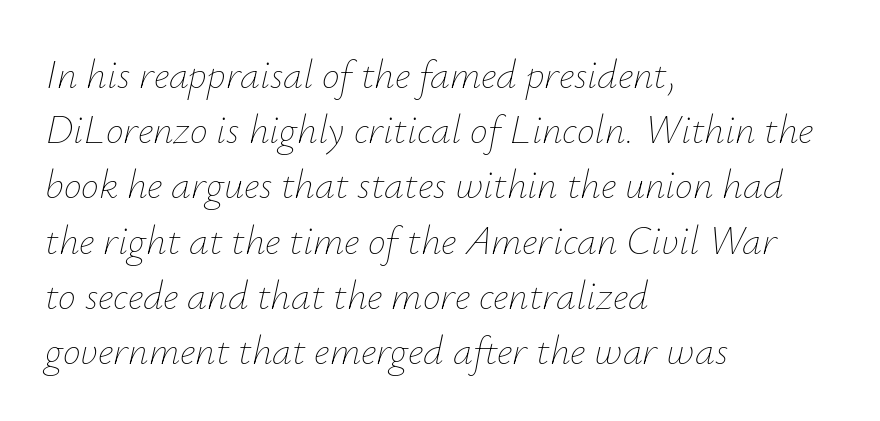
Q: Is the text bold? A: No.
Q: Is the text italic (slanted)? A: Yes, it leans right by about 12 degrees.
Q: Is the text underlined? A: No.
Q: How is the paragraph aligned? A: Left-aligned.
Q: Is the spacing between letters normal or unusually wide? A: Normal.
Q: Is the spacing between lines tight, normal or loose? A: Normal.
Q: Width (condensed, normal, or wide)? A: Normal.
Q: Stroke contrast? A: Low.
Q: x-height? A: Small.
Q: Monospaced? A: No.
